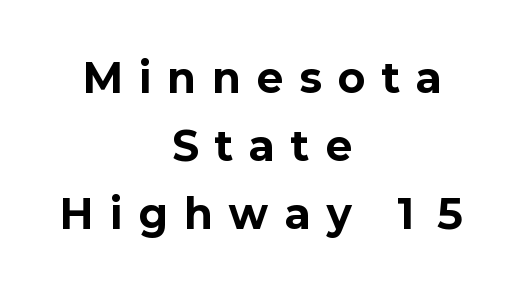
{"serif": "no", "italic": "no", "bold": "yes", "weight": "bold", "width": "normal", "stroke_contrast": "low", "x_height": "medium", "monospaced": "no", "underline": "no", "align": "center", "line_spacing": "normal", "line_spacing_ratio": 1.7, "letter_spacing": "wide", "letter_spacing_em": 0.42, "glyph_px": 40}
